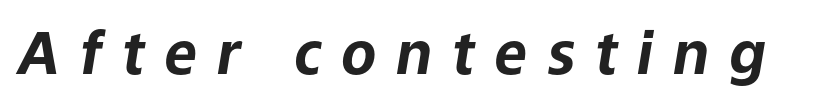
{"italic": "yes", "lean": "right", "slant_degrees": 9, "bold": "yes", "weight": "bold", "width": "normal", "stroke_contrast": "low", "x_height": "medium", "monospaced": "no", "underline": "no", "letter_spacing": "wide", "letter_spacing_em": 0.34, "glyph_px": 58}
